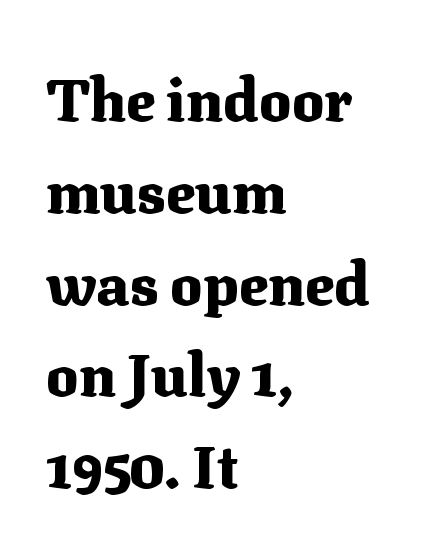
Q: Is the text bold? A: Yes.
Q: Is the text italic (slanted)? A: No, it is upright.
Q: Is the typeface a serif or a sans-serif typeface? A: Serif.
Q: Is the text underlined? A: No.
Q: How is the paragraph aligned? A: Left-aligned.
Q: Is the spacing between letters normal or unusually wide? A: Normal.
Q: Is the spacing between lines tight, normal or loose? A: Normal.
Q: Width (condensed, normal, or wide)? A: Normal.
Q: Stroke contrast? A: Medium.
Q: x-height? A: Medium.
Q: Monospaced? A: No.
